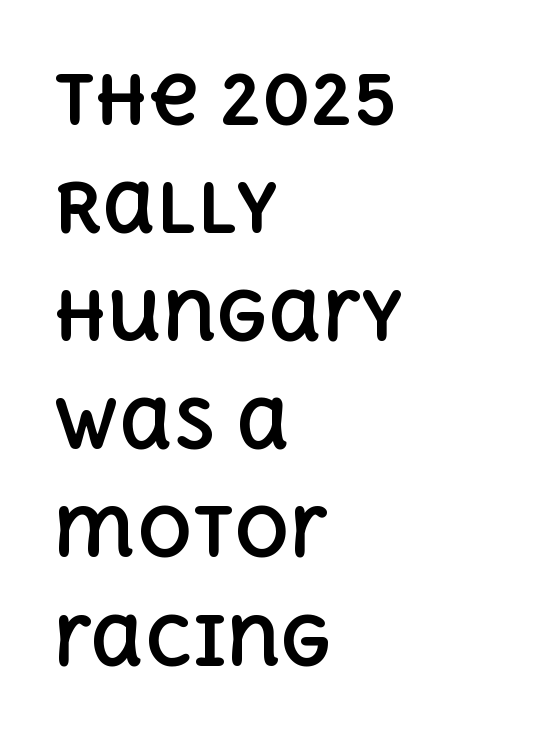
Q: Is the text bold? A: Yes.
Q: Is the text italic (slanted)? A: No, it is upright.
Q: Is the text underlined? A: No.
Q: How is the paragraph aligned? A: Left-aligned.
Q: Is the spacing between letters normal or unusually wide? A: Normal.
Q: Is the spacing between lines tight, normal or loose? A: Normal.
Q: Width (condensed, normal, or wide)? A: Normal.
Q: x-height? A: Large.
Q: Monospaced? A: No.
